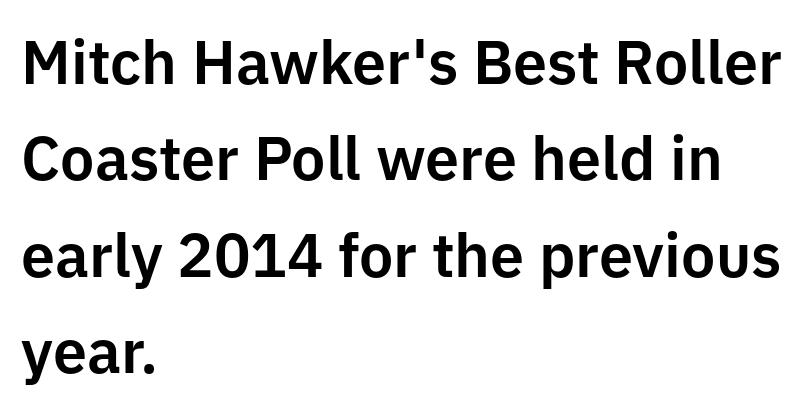
The image shows 61 px sans-serif type, upright; set left-aligned, normal line spacing (1.58x), normal letter spacing, not underlined; low stroke contrast and a medium x-height.
